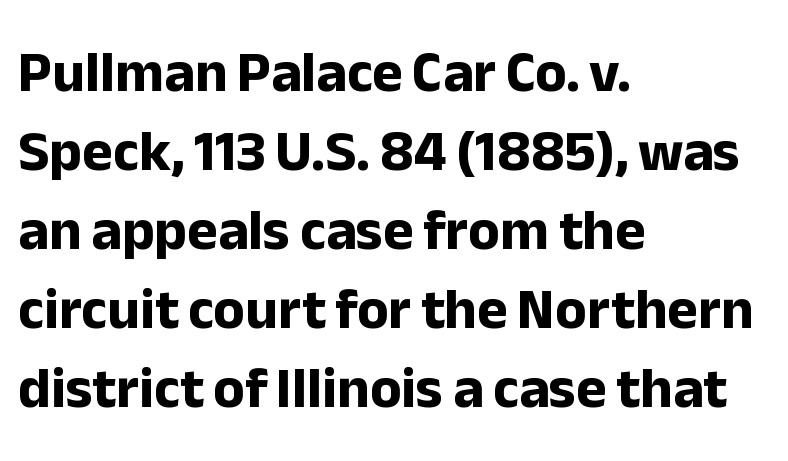
The image shows 58 px bold sans-serif type, upright; set left-aligned, normal line spacing (1.36x), normal letter spacing, not underlined; low stroke contrast and a medium x-height.
